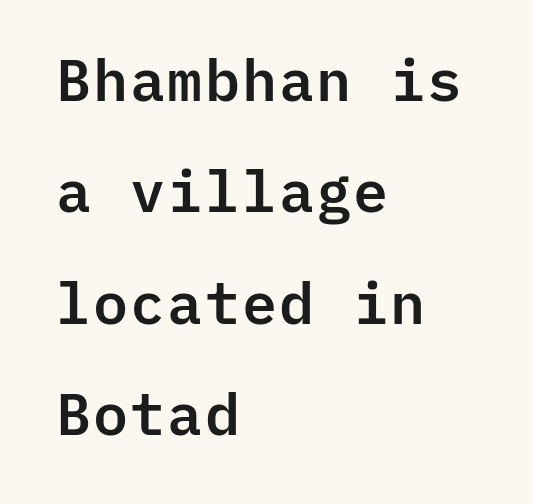
The image shows 58 px sans-serif type, upright, monospaced; set left-aligned, loose line spacing (1.92x), normal letter spacing, not underlined; low stroke contrast and a medium x-height.
